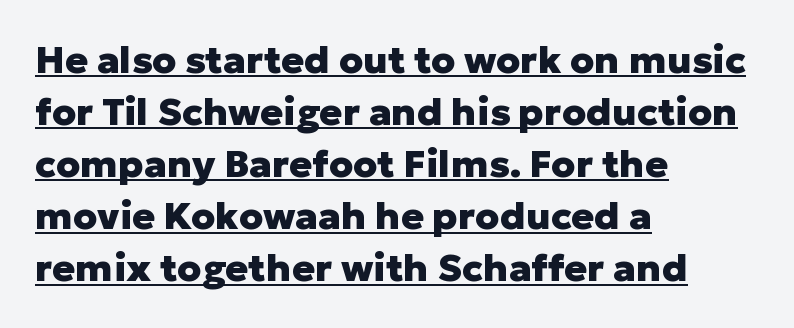
The lettering holds an erect, upright posture throughout. Does the copy run flush right? No — it runs flush left. Plenty of ink on the page — the face is bold. I'd call this a sans setting — the letters go barefoot. Glyph-to-glyph distance matches everyday printed text. A typesetter would call this proportional, since set widths differ per character.
